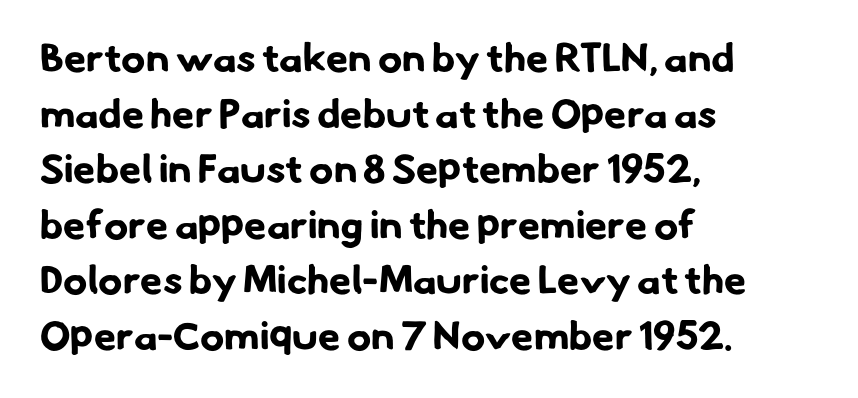
Q: Is the text bold? A: Yes.
Q: Is the typeface a serif or a sans-serif typeface? A: Sans-serif.
Q: Is the text underlined? A: No.
Q: How is the paragraph aligned? A: Left-aligned.
Q: Is the spacing between letters normal or unusually wide? A: Normal.
Q: Is the spacing between lines tight, normal or loose? A: Normal.
Q: Width (condensed, normal, or wide)? A: Normal.
Q: Stroke contrast? A: Low.
Q: x-height? A: Small.
Q: Monospaced? A: No.
